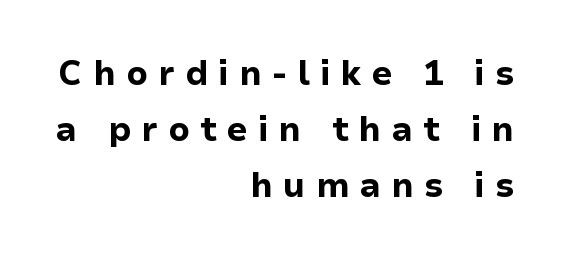
The image shows 34 px bold sans-serif type, upright; set right-aligned, normal line spacing (1.65x), unusually wide letter spacing (+0.3 em), not underlined; low stroke contrast and a medium x-height.
